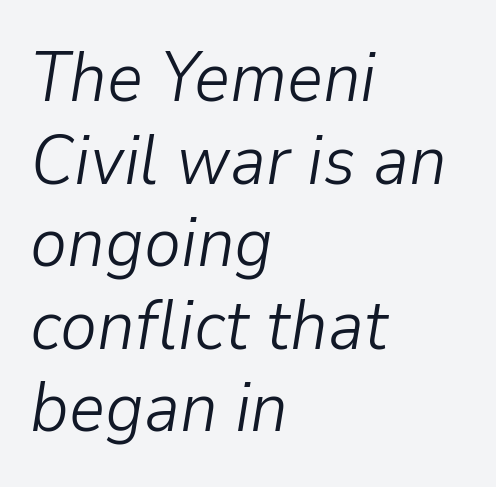
{"italic": "yes", "lean": "right", "slant_degrees": 9, "bold": "no", "weight": "light", "width": "normal", "stroke_contrast": "low", "x_height": "medium", "monospaced": "no", "underline": "no", "align": "left", "line_spacing_ratio": 1.18, "letter_spacing": "normal", "letter_spacing_em": 0.0, "glyph_px": 70}
